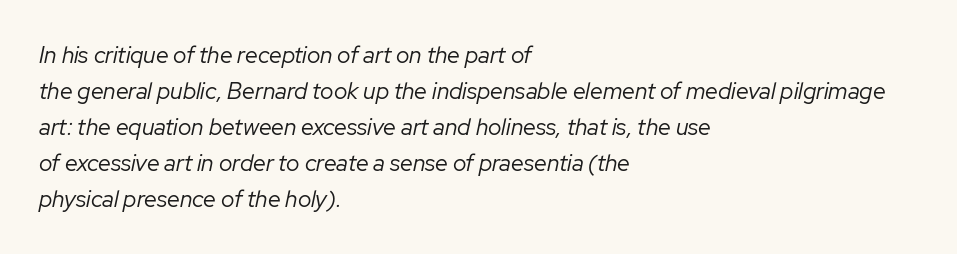
{"italic": "yes", "lean": "right", "slant_degrees": 12, "bold": "no", "underline": "no", "align": "left", "line_spacing": "normal", "line_spacing_ratio": 1.56, "letter_spacing": "normal", "letter_spacing_em": 0.0, "glyph_px": 23}
